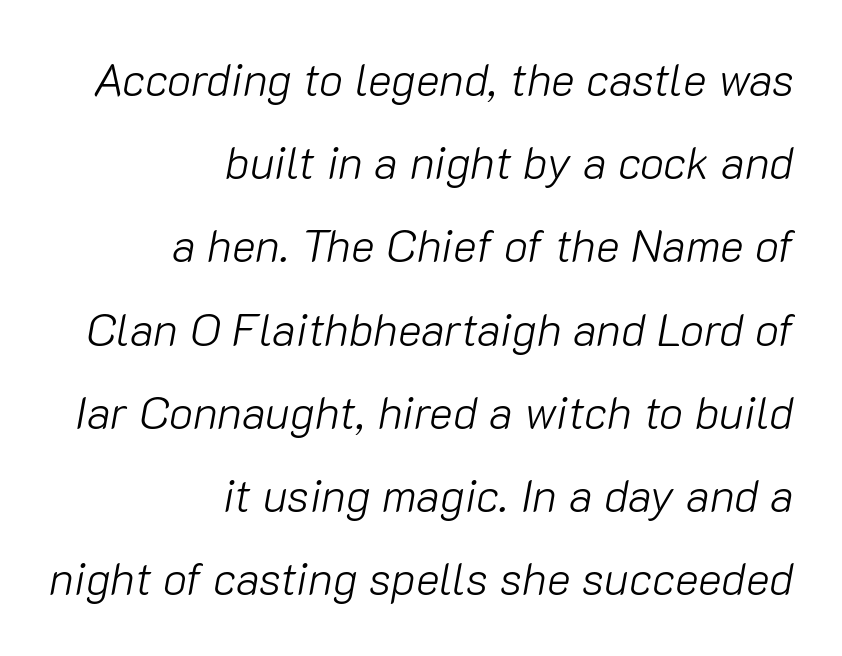
The image shows 45 px light type, italic (leaning right); set right-aligned, line spacing 1.85x, normal letter spacing, not underlined; low stroke contrast and a medium x-height.
